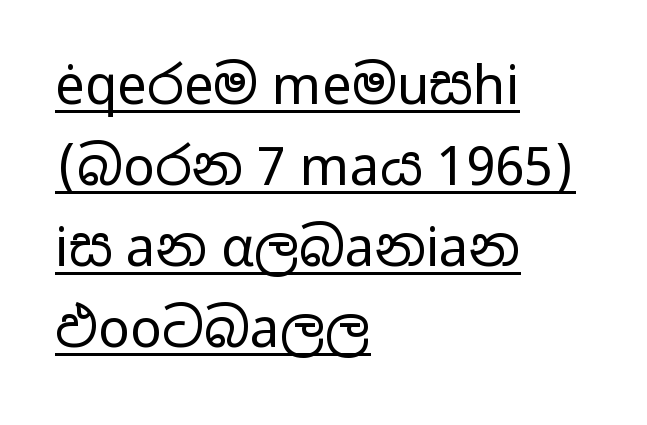
The image shows 53 px regular-weight, wide sans-serif type, upright; set left-aligned, normal line spacing (1.53x), normal letter spacing, underlined; low stroke contrast and a medium x-height.
